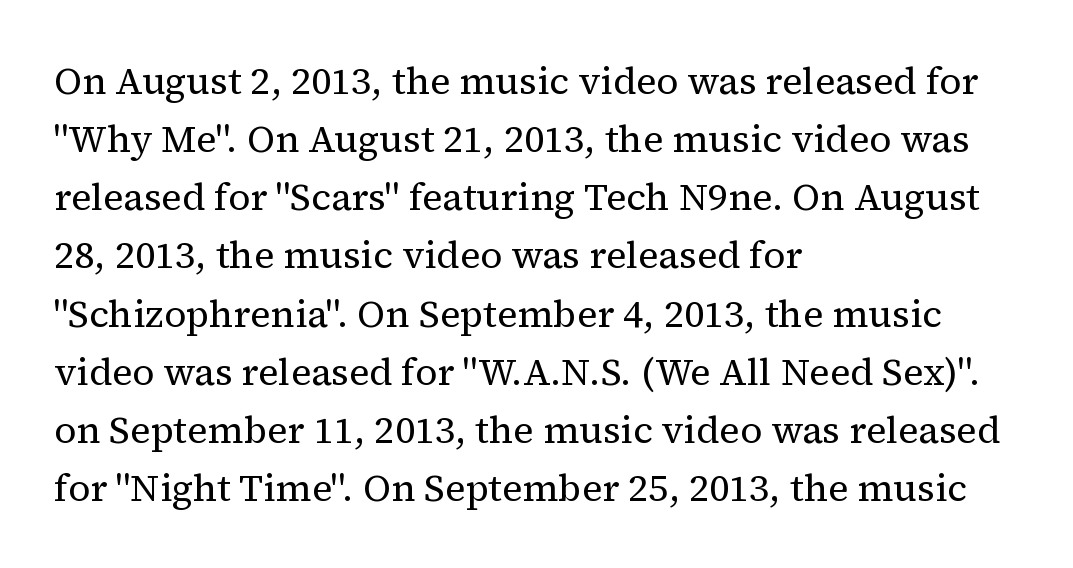
{"serif": "yes", "italic": "no", "bold": "no", "weight": "regular", "width": "normal", "stroke_contrast": "medium", "x_height": "medium", "monospaced": "no", "underline": "no", "align": "left", "line_spacing": "normal", "line_spacing_ratio": 1.53, "letter_spacing": "normal", "letter_spacing_em": 0.0, "glyph_px": 38}
